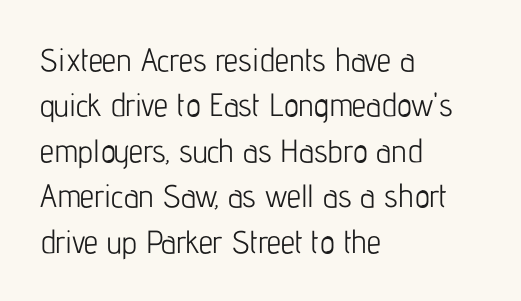
{"serif": "no", "italic": "no", "bold": "no", "weight": "light", "width": "condensed", "stroke_contrast": "low", "x_height": "medium", "monospaced": "no", "underline": "no", "align": "left", "line_spacing": "normal", "line_spacing_ratio": 1.42, "letter_spacing": "normal", "letter_spacing_em": 0.0, "glyph_px": 32}
